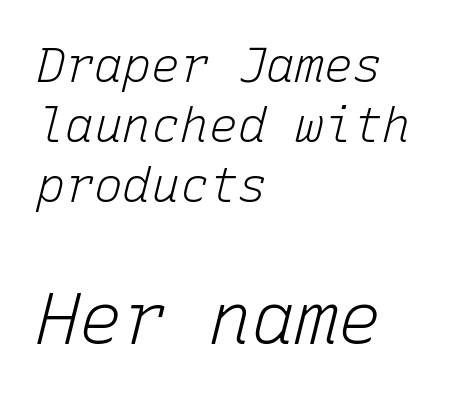
Q: Is the text bold? A: No.
Q: Is the text italic (slanted)? A: Yes, it leans right by about 15 degrees.
Q: Is the text underlined? A: No.
Q: How is the paragraph aligned? A: Left-aligned.
Q: Is the spacing between letters normal or unusually wide? A: Normal.
Q: Is the spacing between lines tight, normal or loose? A: Normal.
Q: Which block of text is set in a larger size, the first (top) or the second (bottom)? A: The second (bottom) one.
Q: Width (condensed, normal, or wide)? A: Normal.
Q: Stroke contrast? A: Low.
Q: x-height? A: Medium.
Q: Monospaced? A: Yes.
